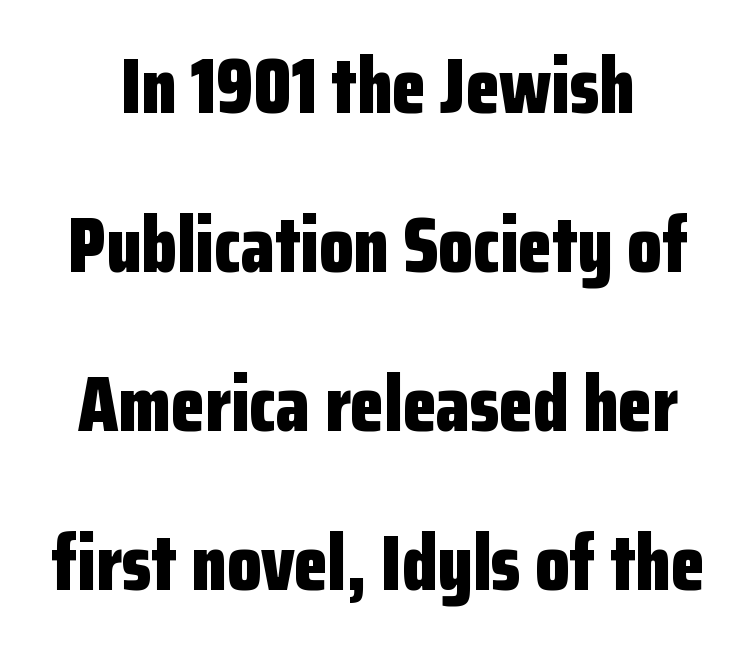
{"serif": "no", "italic": "no", "bold": "yes", "weight": "bold", "width": "condensed", "stroke_contrast": "low", "x_height": "medium", "monospaced": "no", "underline": "no", "align": "center", "line_spacing": "loose", "line_spacing_ratio": 2.04, "letter_spacing": "normal", "letter_spacing_em": 0.0, "glyph_px": 78}
